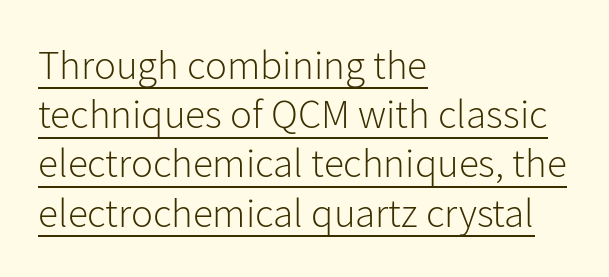
No heavy texture on the line: the type isn't bold. The rendering keeps characters at their native spacing. The rendering uses natural spacing where letterforms have individual widths. The typography opts for an upright posture over an oblique one. These lines are set flush left with a ragged right edge.
